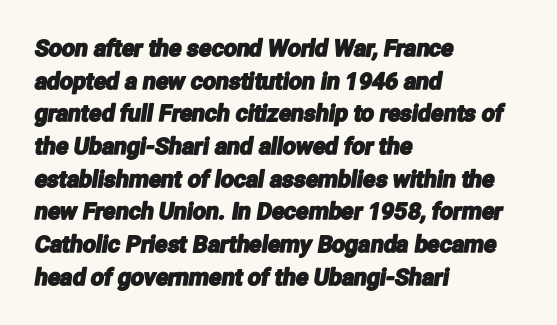
Is the block centered? No — it sits flush against the left margin. Check under the words: just untouched page. What's the leading like? Ordinary, nothing unusual. Inter-character spacing is left at the font's built-in metrics.
